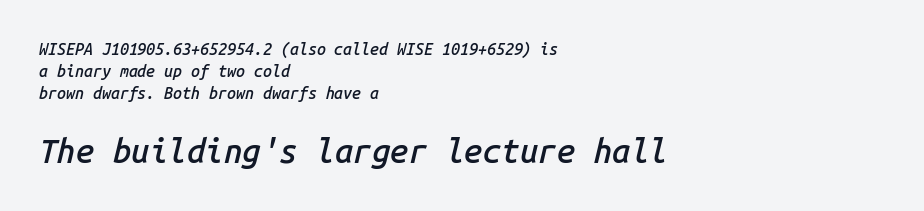
Q: Is the text bold? A: Semi-bold.
Q: Is the text italic (slanted)? A: Yes, it leans right by about 14 degrees.
Q: Is the text underlined? A: No.
Q: How is the paragraph aligned? A: Left-aligned.
Q: Is the spacing between letters normal or unusually wide? A: Normal.
Q: Is the spacing between lines tight, normal or loose? A: Normal.
Q: Which block of text is set in a larger size, the first (top) or the second (bottom)? A: The second (bottom) one.
Q: Width (condensed, normal, or wide)? A: Normal.
Q: Stroke contrast? A: Low.
Q: x-height? A: Medium.
Q: Monospaced? A: Yes.
